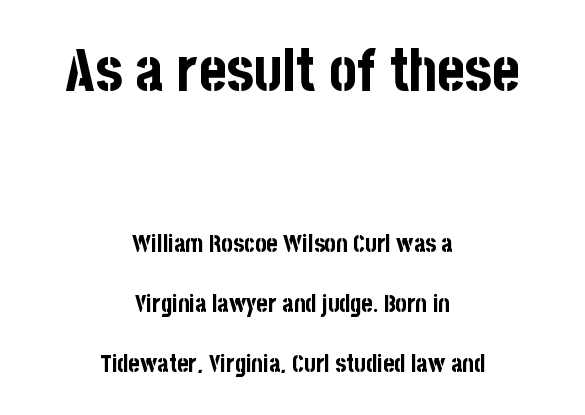
Do the characters align in a grid? No, the font is proportional. Font category for this specimen: sans-serif. Block one is the big one; block two sits smaller underneath. Posture: straight, roman, zero tilt.
